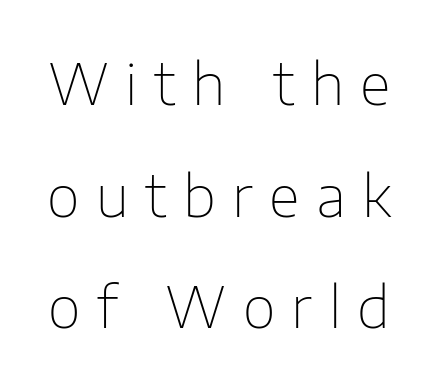
The image shows 57 px thin sans-serif type, upright; set loose line spacing (1.96x), unusually wide letter spacing (+0.29 em), not underlined; low stroke contrast and a medium x-height.
